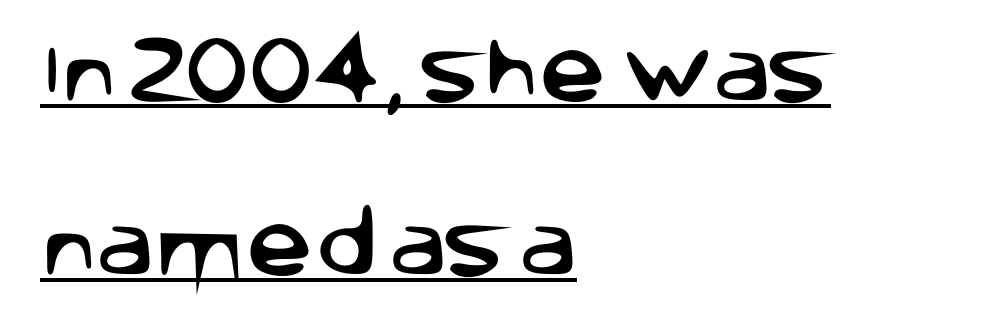
{"serif": "no", "italic": "no", "width": "normal", "stroke_contrast": "low", "x_height": "large", "monospaced": "no", "underline": "yes", "align": "left", "line_spacing": "loose", "line_spacing_ratio": 2.35, "letter_spacing": "normal", "letter_spacing_em": 0.0, "glyph_px": 74}
